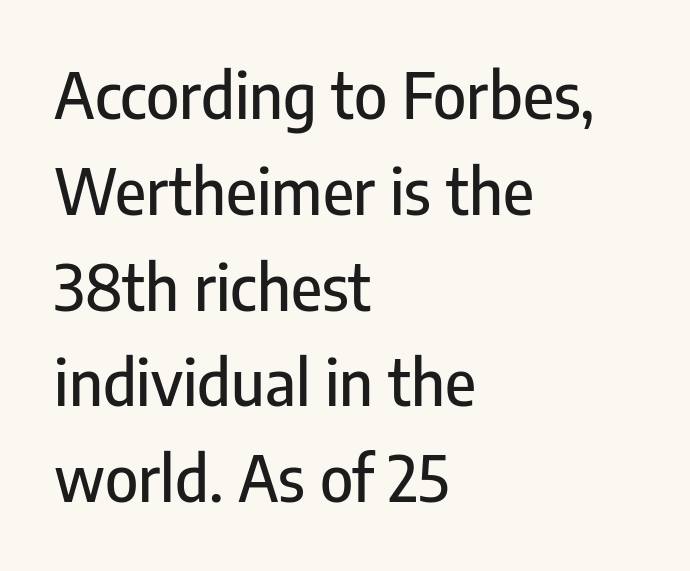
{"serif": "no", "italic": "no", "width": "condensed", "stroke_contrast": "low", "x_height": "medium", "monospaced": "no", "underline": "no", "align": "left", "line_spacing": "normal", "line_spacing_ratio": 1.52, "letter_spacing": "normal", "letter_spacing_em": 0.0, "glyph_px": 63}
